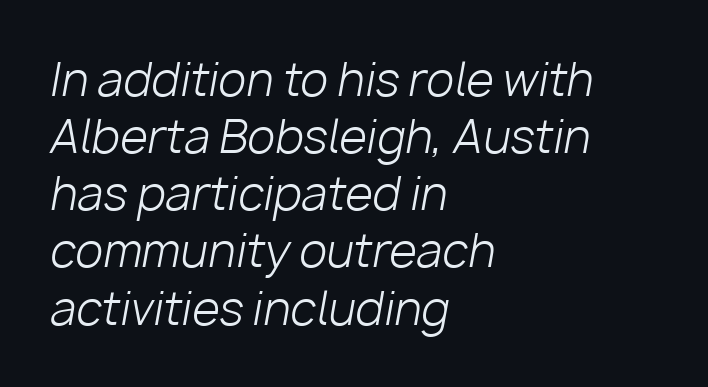
Summary of weight: not heavy and not bold. Look at the tracking — it's just the regular setting, nothing added. These lines are set flush left with a ragged right edge. Italic: yes, the glyphs are oblique.
